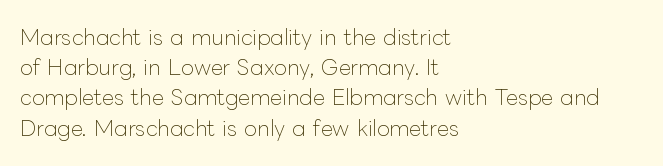
{"italic": "no", "bold": "no", "underline": "no", "align": "left", "line_spacing": "normal", "line_spacing_ratio": 1.44, "letter_spacing": "normal", "letter_spacing_em": 0.0, "glyph_px": 21}
